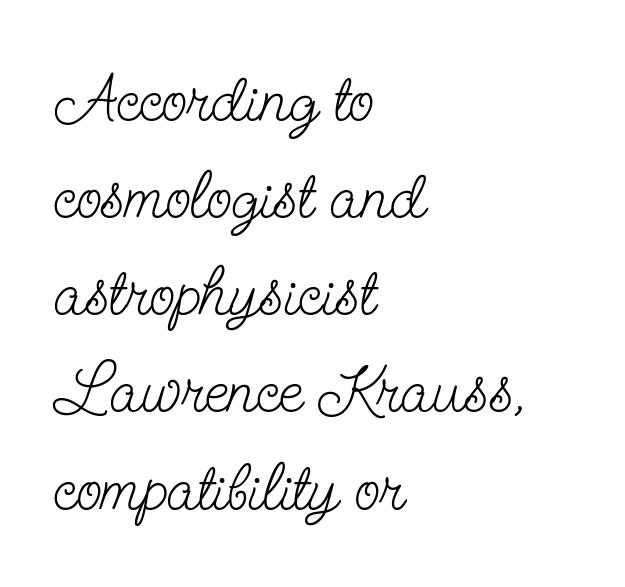
Interline gaps are of average width in this sample. Character widths vary here, with narrow letters taking less room than wide ones. Default kerning and tracking; the words read as compact shapes. Unmarked baselines from the first word to the last. Little horizontal feet cap the strokes, marking this as serif type.
